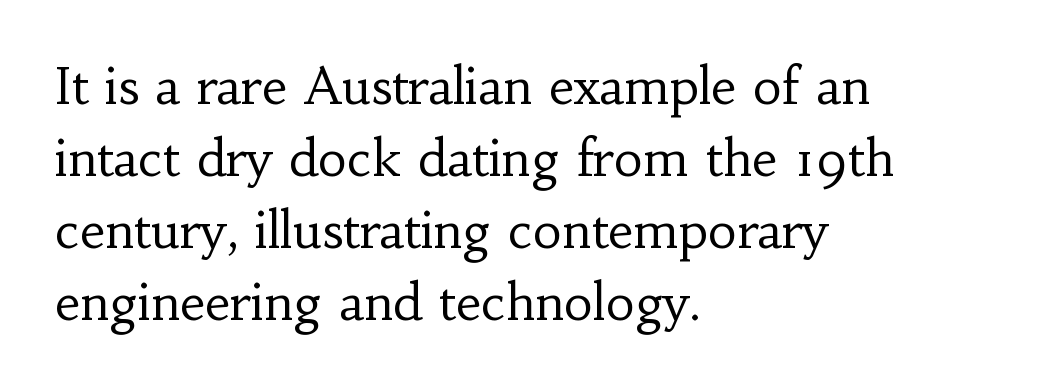
{"serif": "yes", "italic": "no", "bold": "no", "weight": "regular", "width": "normal", "stroke_contrast": "low", "x_height": "small", "monospaced": "no", "underline": "no", "align": "left", "line_spacing": "normal", "line_spacing_ratio": 1.44, "letter_spacing": "normal", "letter_spacing_em": 0.0, "glyph_px": 50}
